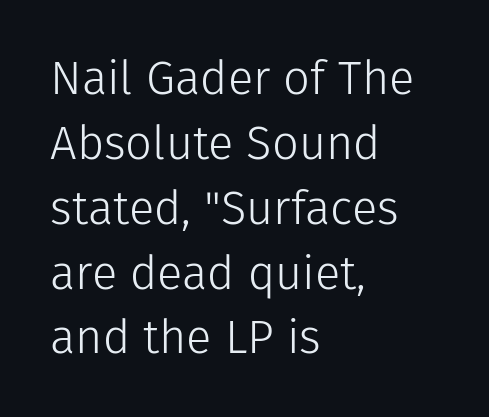
The image shows 47 px light sans-serif type, upright; set left-aligned, normal line spacing (1.38x), normal letter spacing, not underlined; low stroke contrast and a medium x-height.
